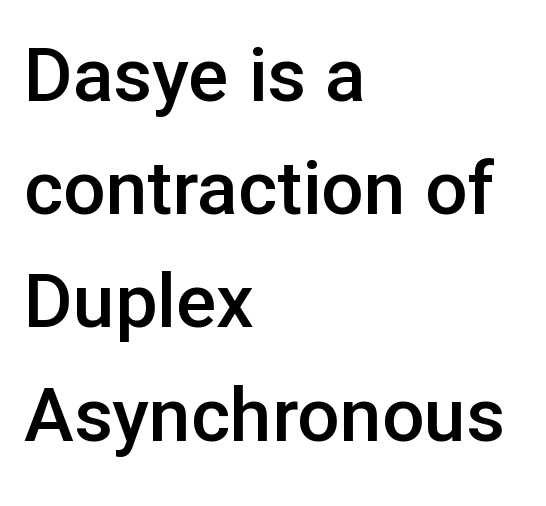
{"serif": "no", "italic": "no", "bold": "semi", "weight": "semibold", "width": "normal", "stroke_contrast": "low", "x_height": "medium", "monospaced": "no", "underline": "no", "align": "left", "line_spacing": "normal", "line_spacing_ratio": 1.51, "letter_spacing": "normal", "letter_spacing_em": 0.0, "glyph_px": 75}
